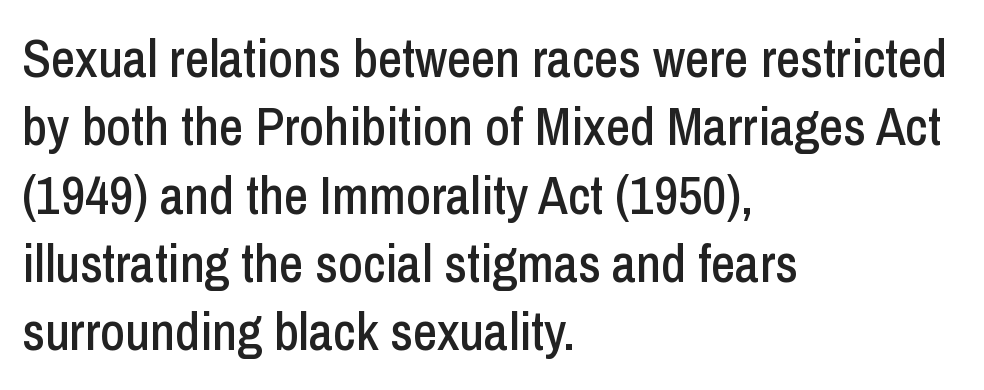
Q: Is the text italic (slanted)? A: No, it is upright.
Q: Is the typeface a serif or a sans-serif typeface? A: Sans-serif.
Q: Is the text underlined? A: No.
Q: How is the paragraph aligned? A: Left-aligned.
Q: Is the spacing between letters normal or unusually wide? A: Normal.
Q: Is the spacing between lines tight, normal or loose? A: Normal.
Q: Width (condensed, normal, or wide)? A: Condensed.
Q: Stroke contrast? A: Low.
Q: x-height? A: Medium.
Q: Monospaced? A: No.
